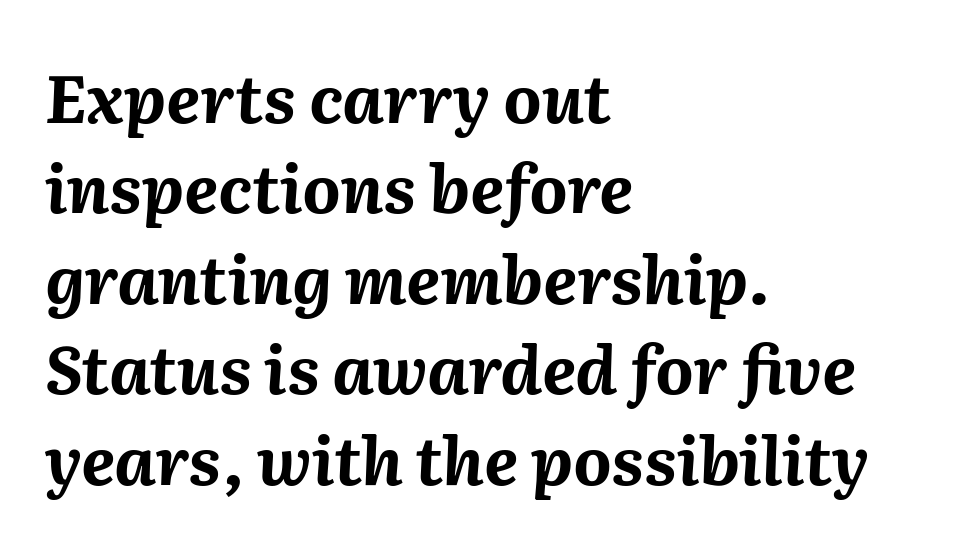
Slant detected: the letters are inclined. Summary of weight: heavy, a full bold. Spacing between characters is what you'd get straight out of the box. The specimen omits any rule beneath the text block's lines. Left-aligned paragraph, ragged on the right. The lines sit at an ordinary, default distance from one another.
